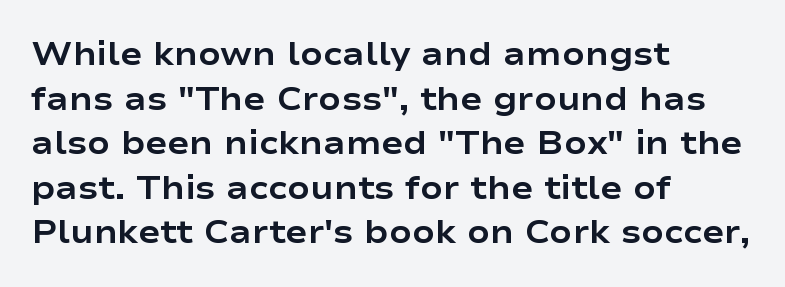
{"serif": "no", "italic": "no", "bold": "yes", "weight": "bold", "width": "wide", "stroke_contrast": "low", "x_height": "medium", "monospaced": "no", "underline": "no", "align": "left", "line_spacing": "normal", "line_spacing_ratio": 1.35, "letter_spacing": "normal", "letter_spacing_em": 0.0, "glyph_px": 33}
